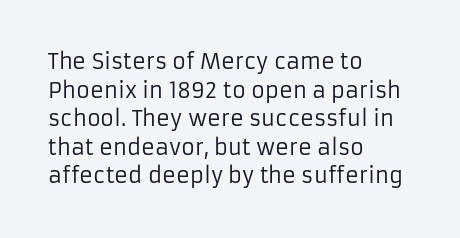
{"italic": "no", "bold": "no", "underline": "no", "align": "left", "line_spacing": "normal", "line_spacing_ratio": 1.36, "letter_spacing": "normal", "letter_spacing_em": 0.0, "glyph_px": 21}
